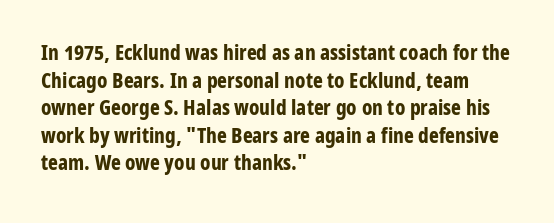
{"italic": "no", "bold": "yes", "underline": "no", "align": "left", "line_spacing": "normal", "line_spacing_ratio": 1.31, "letter_spacing": "normal", "letter_spacing_em": 0.0, "glyph_px": 21}
